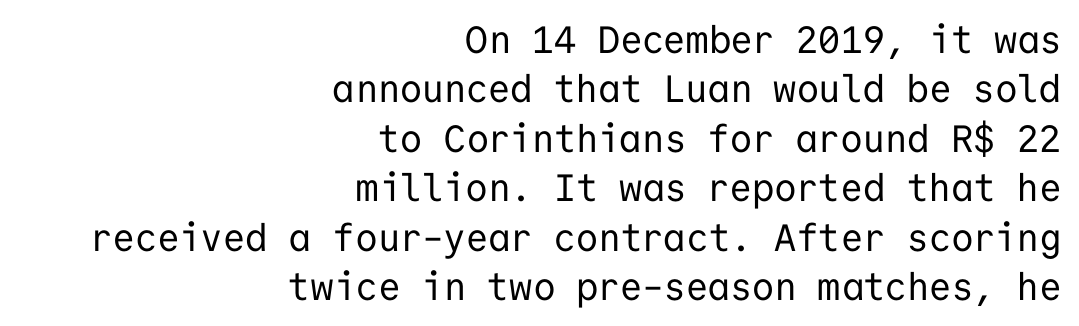
The image shows 38 px regular-weight sans-serif type, upright, monospaced; set right-aligned, normal line spacing (1.3x), normal letter spacing, not underlined; low stroke contrast and a medium x-height.
